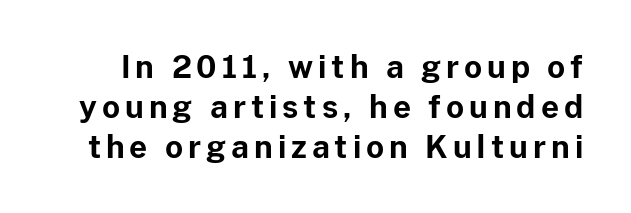
Q: Is the text bold? A: Yes.
Q: Is the text italic (slanted)? A: No, it is upright.
Q: Is the typeface a serif or a sans-serif typeface? A: Sans-serif.
Q: Is the text underlined? A: No.
Q: Is the spacing between lines tight, normal or loose? A: Normal.
Q: Width (condensed, normal, or wide)? A: Normal.
Q: Stroke contrast? A: Low.
Q: x-height? A: Medium.
Q: Monospaced? A: No.
